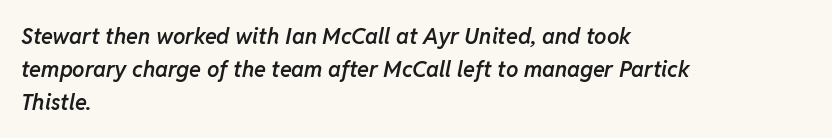
{"italic": "yes", "lean": "right", "slant_degrees": 11, "bold": "semi", "underline": "no", "align": "left", "line_spacing": "normal", "line_spacing_ratio": 1.49, "letter_spacing": "normal", "letter_spacing_em": 0.0, "glyph_px": 22}
